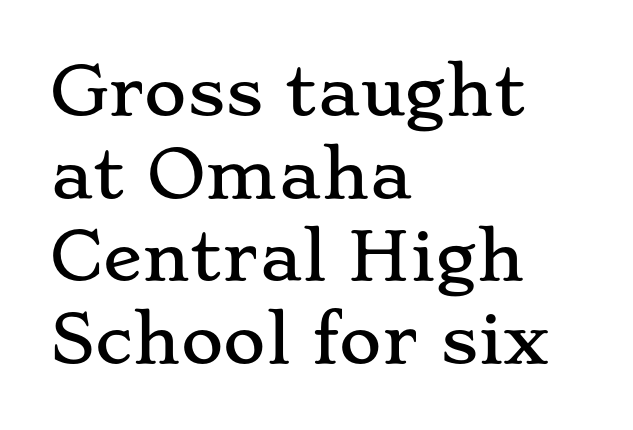
The image shows 65 px wide serif type, upright; set left-aligned, normal line spacing (1.27x), normal letter spacing, not underlined; low stroke contrast and a small x-height.
